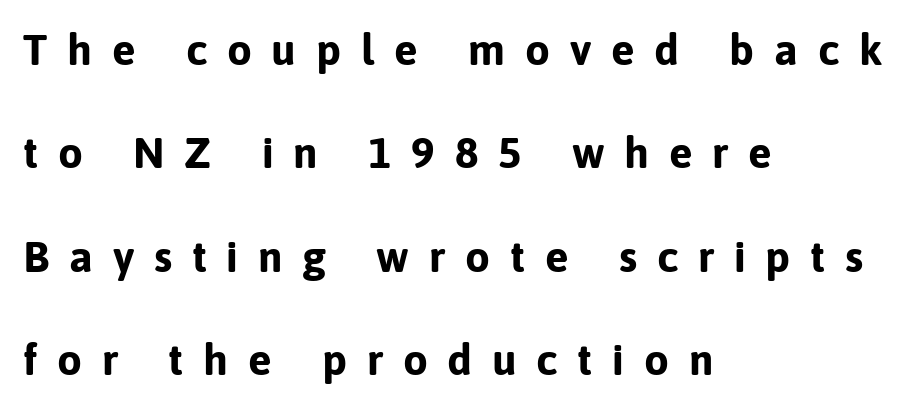
The image shows 44 px bold sans-serif type, upright; set left-aligned, loose line spacing (2.35x), unusually wide letter spacing (+0.45 em), not underlined; low stroke contrast and a medium x-height.
